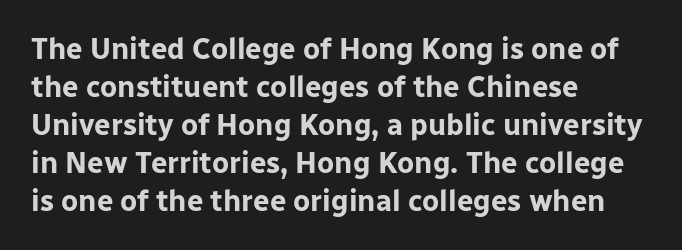
{"serif": "no", "italic": "no", "bold": "yes", "weight": "bold", "width": "normal", "stroke_contrast": "low", "x_height": "medium", "monospaced": "no", "underline": "no", "align": "left", "line_spacing": "normal", "line_spacing_ratio": 1.31, "letter_spacing": "normal", "letter_spacing_em": 0.0, "glyph_px": 29}
